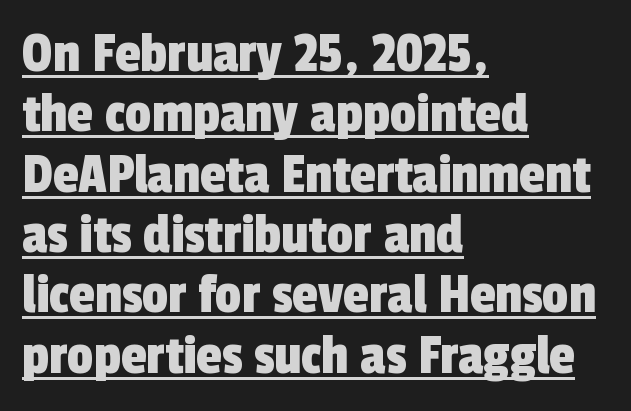
{"serif": "no", "width": "condensed", "x_height": "medium", "monospaced": "no", "underline": "yes", "align": "left", "line_spacing": "tight", "line_spacing_ratio": 1.04, "letter_spacing": "normal", "letter_spacing_em": 0.0, "glyph_px": 58}
